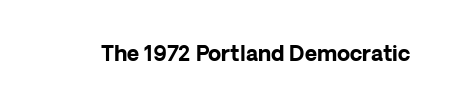
Q: Is the text bold? A: Yes.
Q: Is the text italic (slanted)? A: No, it is upright.
Q: Is the text underlined? A: No.
Q: Is the spacing between letters normal or unusually wide? A: Normal.
